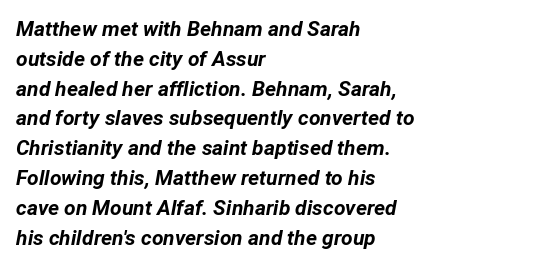
Q: Is the text bold? A: Yes.
Q: Is the text italic (slanted)? A: Yes, it leans right by about 12 degrees.
Q: Is the text underlined? A: No.
Q: How is the paragraph aligned? A: Left-aligned.
Q: Is the spacing between letters normal or unusually wide? A: Normal.
Q: Is the spacing between lines tight, normal or loose? A: Normal.
